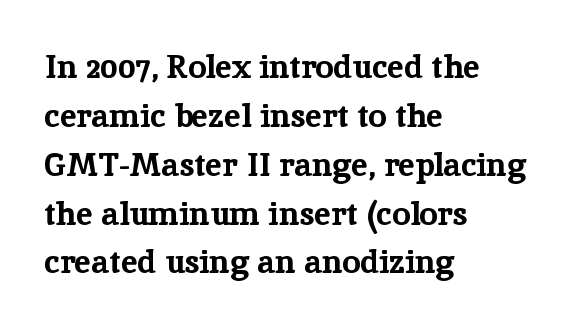
The image shows 33 px bold serif type, upright; set left-aligned, normal line spacing (1.48x), normal letter spacing, not underlined; low stroke contrast and a medium x-height.
